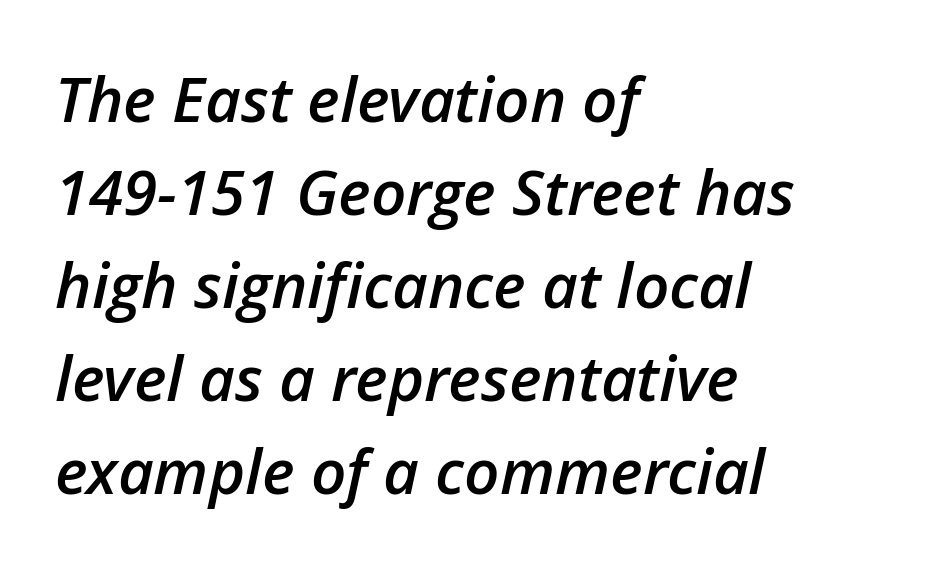
The image shows 62 px semibold type, italic (leaning right); set left-aligned, normal line spacing (1.5x), normal letter spacing, not underlined; low stroke contrast and a medium x-height.
